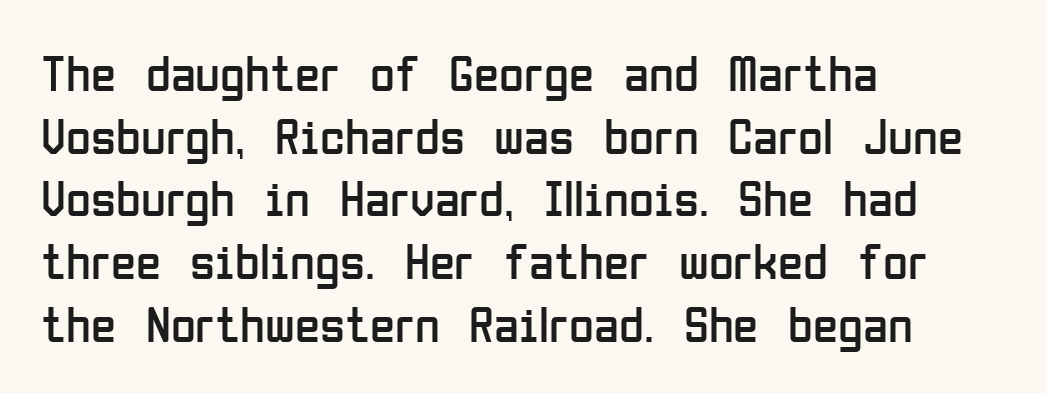
{"serif": "no", "italic": "no", "bold": "no", "weight": "regular", "width": "condensed", "stroke_contrast": "low", "x_height": "medium", "monospaced": "no", "underline": "no", "align": "left", "line_spacing_ratio": 1.23, "letter_spacing": "normal", "letter_spacing_em": 0.0, "glyph_px": 51}
